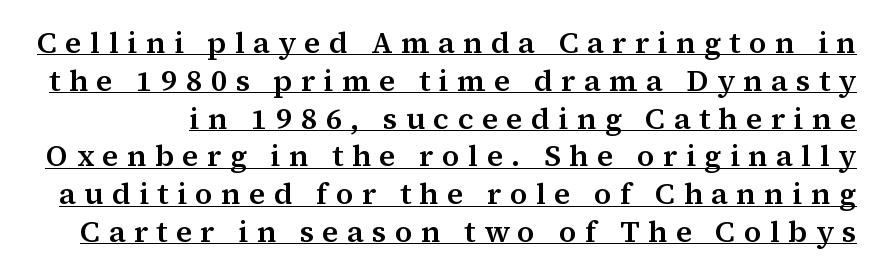
{"serif": "yes", "italic": "no", "width": "normal", "stroke_contrast": "medium", "x_height": "medium", "monospaced": "no", "underline": "yes", "line_spacing": "normal", "line_spacing_ratio": 1.26, "letter_spacing": "wide", "letter_spacing_em": 0.28, "glyph_px": 30}
